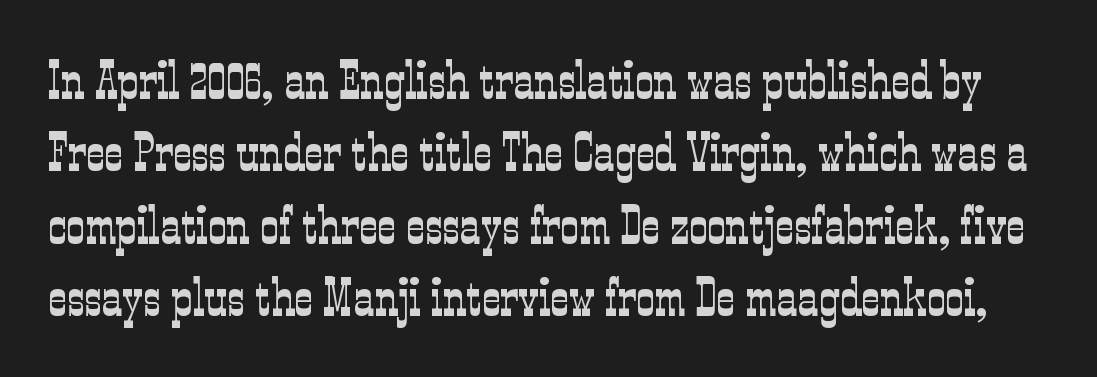
{"serif": "yes", "italic": "no", "bold": "no", "weight": "light", "width": "condensed", "stroke_contrast": "low", "x_height": "medium", "monospaced": "no", "underline": "no", "line_spacing": "normal", "line_spacing_ratio": 1.39, "letter_spacing": "normal", "letter_spacing_em": 0.0, "glyph_px": 52}
